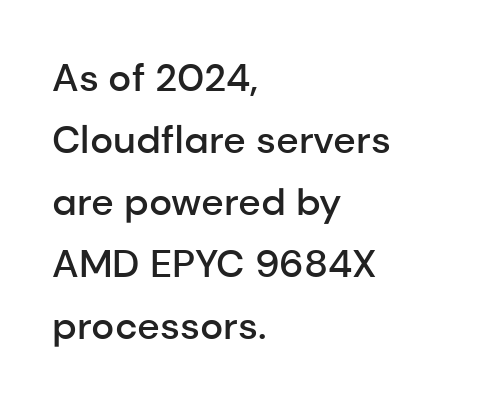
{"serif": "no", "italic": "no", "bold": "semi", "weight": "semibold", "width": "normal", "stroke_contrast": "low", "x_height": "medium", "monospaced": "no", "underline": "no", "align": "left", "line_spacing": "normal", "line_spacing_ratio": 1.59, "letter_spacing": "normal", "letter_spacing_em": 0.0, "glyph_px": 39}
